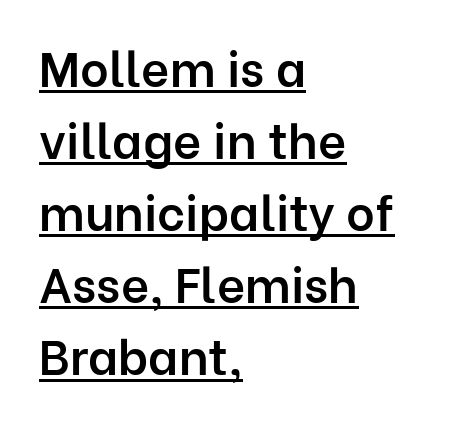
The image shows 49 px semibold sans-serif type, upright; set left-aligned, normal line spacing (1.47x), normal letter spacing, underlined; low stroke contrast and a medium x-height.
